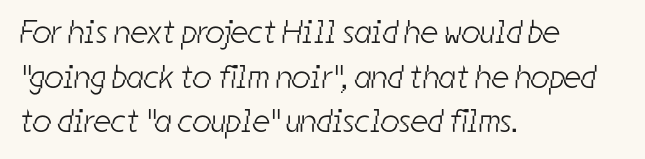
Are there feet on the stems? There aren't — it's a sans. The space beneath each line is pristine and unruled. Honestly, the letter spacing is just normal — you wouldn't notice it. Left-aligned paragraph, ragged on the right. The weight tops out at a normal text grade. Leading matches the norm, producing a regular column.
